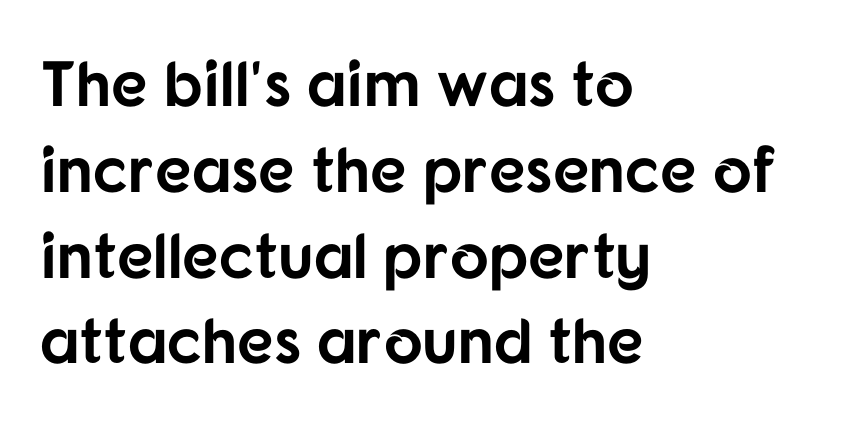
Q: Is the text bold? A: Yes.
Q: Is the text italic (slanted)? A: No, it is upright.
Q: Is the typeface a serif or a sans-serif typeface? A: Sans-serif.
Q: Is the text underlined? A: No.
Q: How is the paragraph aligned? A: Left-aligned.
Q: Is the spacing between letters normal or unusually wide? A: Normal.
Q: Is the spacing between lines tight, normal or loose? A: Normal.
Q: Width (condensed, normal, or wide)? A: Normal.
Q: Stroke contrast? A: Low.
Q: x-height? A: Medium.
Q: Monospaced? A: No.
